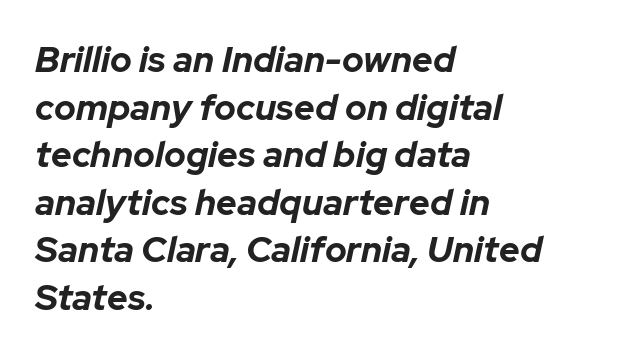
The image shows 36 px bold type, italic (leaning right); set left-aligned, normal line spacing (1.32x), normal letter spacing, not underlined; low stroke contrast and a medium x-height.
